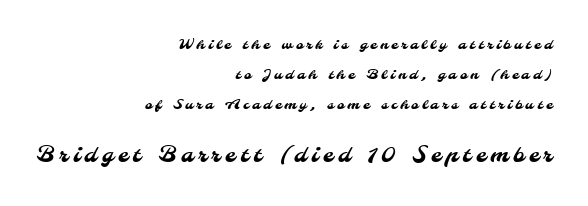
Block two is the big one; block one sits smaller above it. Each row of text sits above clean, open space. In terms of letterspacing, this is a distinctly airy, spread setting. Each new line begins a long way beneath the previous one.
